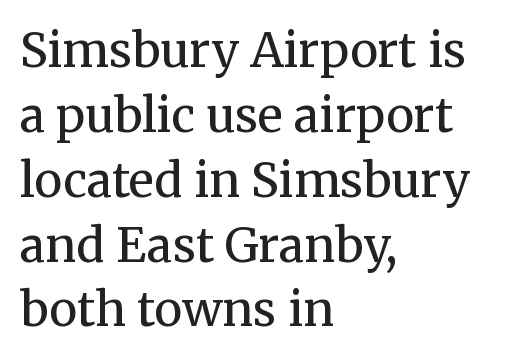
The image shows 47 px regular-weight serif type, upright; set left-aligned, normal line spacing (1.38x), normal letter spacing, not underlined; medium stroke contrast and a medium x-height.
